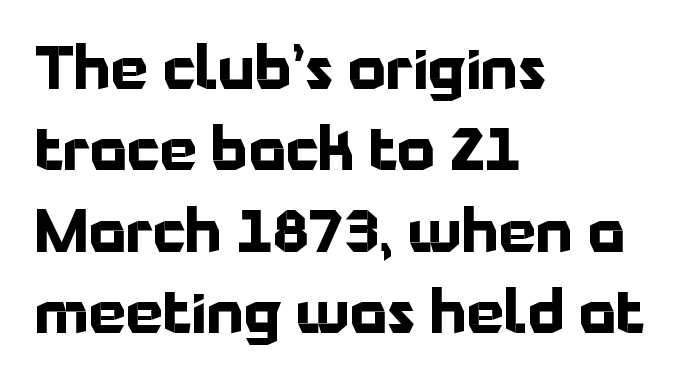
{"serif": "no", "italic": "no", "bold": "yes", "weight": "bold", "width": "normal", "stroke_contrast": "low", "x_height": "medium", "monospaced": "no", "underline": "no", "align": "left", "line_spacing": "normal", "line_spacing_ratio": 1.38, "letter_spacing": "normal", "letter_spacing_em": 0.0, "glyph_px": 59}
